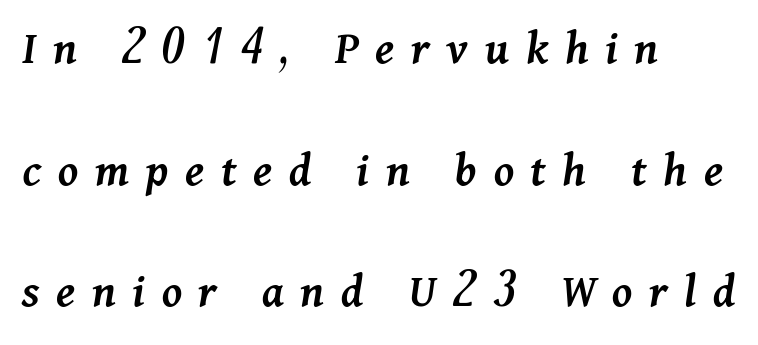
Type without underlining. Compared with typical paragraphs, the rows here are farther apart. In terms of letterspacing, this is a distinctly airy, spread setting. Do the characters align in a grid? No, the font is proportional. These lines carry some extra weight — a demibold, not a full bold. The ragged edge is on the right, which tells us the setting is flush left.
